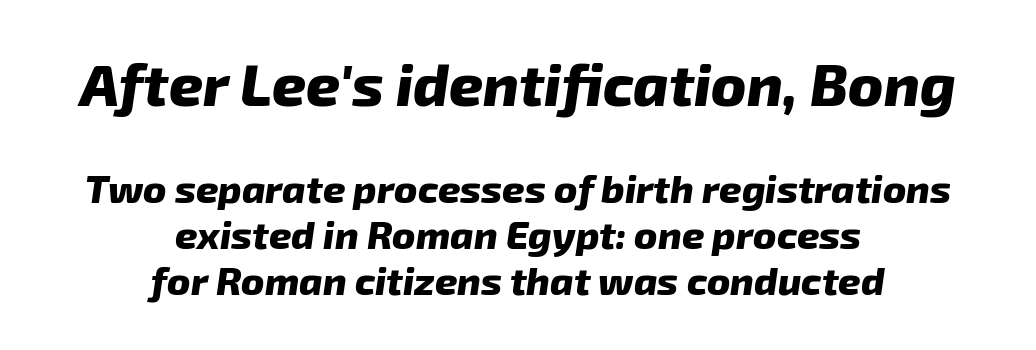
The image shows 59 px heavy type, italic (leaning right); set centered, line spacing 1.18x, normal letter spacing, not underlined; the first (top) block is 1.51x larger; low stroke contrast and a medium x-height.
